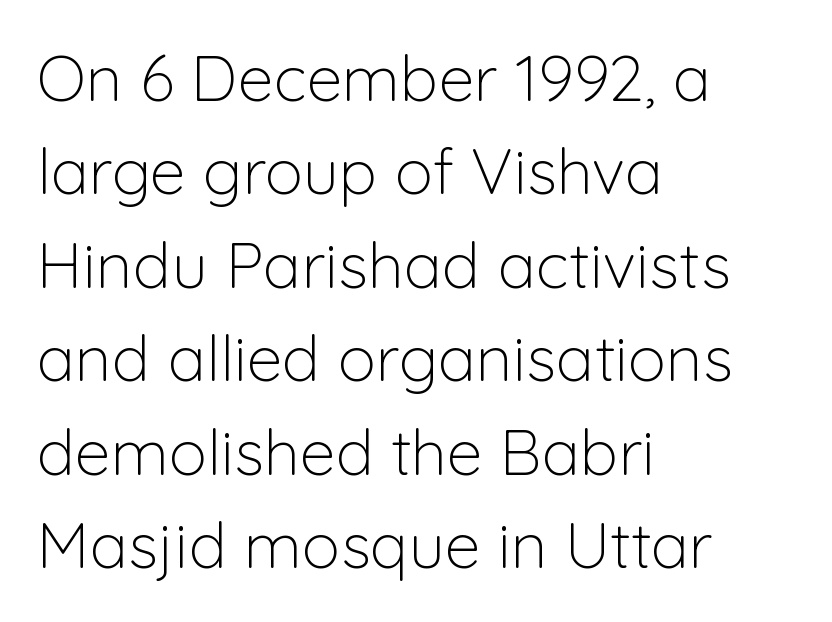
Looks like regular typesetting: each glyph gets only the width it needs. What's the leading like? Ordinary, nothing unusual. Letters rest on an invisible, unmarked baseline. Every character sits straight up, as roman type does. The gaps between neighbouring characters are ordinary and unremarkable.
